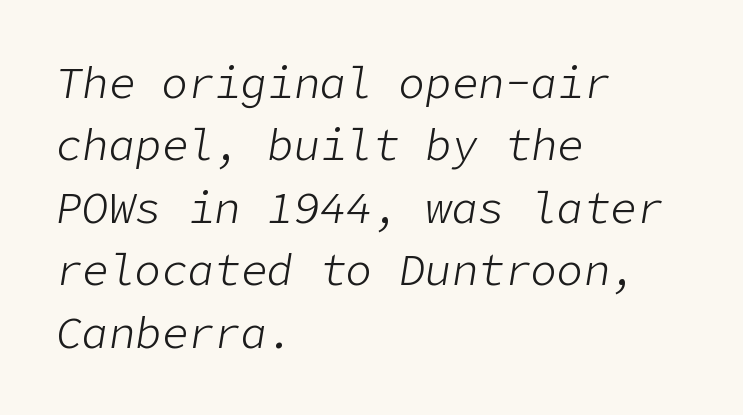
The image shows 44 px light type, italic (leaning right); set left-aligned, normal line spacing (1.42x), normal letter spacing, not underlined; low stroke contrast and a medium x-height.
